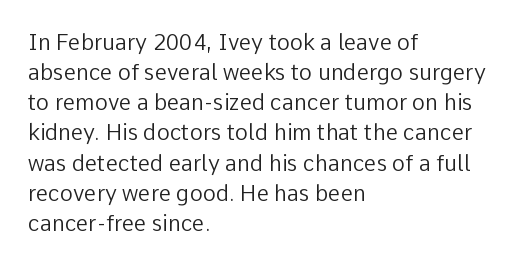
The image shows 22 px text type, upright; set left-aligned, normal line spacing (1.37x), normal letter spacing, not underlined.
